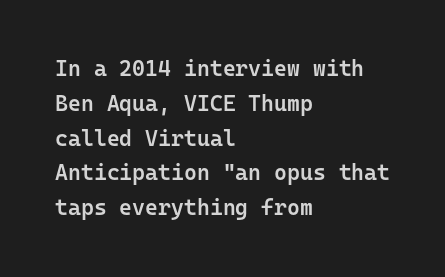
Q: Is the text bold? A: Semi-bold.
Q: Is the text italic (slanted)? A: No, it is upright.
Q: Is the text underlined? A: No.
Q: How is the paragraph aligned? A: Left-aligned.
Q: Is the spacing between letters normal or unusually wide? A: Normal.
Q: Is the spacing between lines tight, normal or loose? A: Normal.
